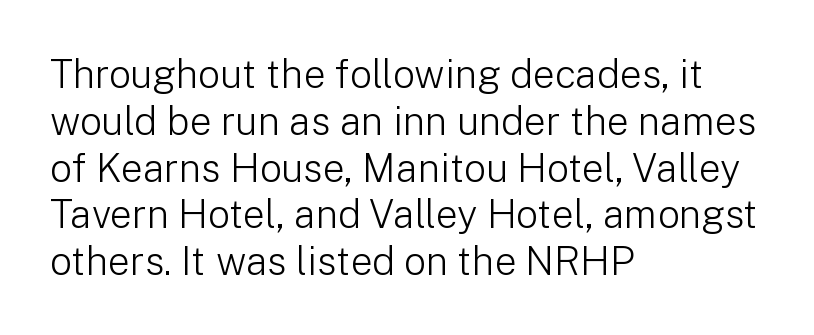
{"serif": "no", "italic": "no", "bold": "no", "weight": "light", "width": "normal", "stroke_contrast": "low", "x_height": "medium", "monospaced": "no", "underline": "no", "align": "left", "line_spacing_ratio": 1.2, "letter_spacing": "normal", "letter_spacing_em": 0.0, "glyph_px": 39}
